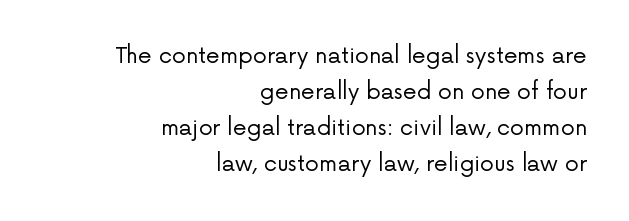
Q: Is the text bold? A: No.
Q: Is the text italic (slanted)? A: No, it is upright.
Q: Is the text underlined? A: No.
Q: How is the paragraph aligned? A: Right-aligned.
Q: Is the spacing between letters normal or unusually wide? A: Normal.
Q: Is the spacing between lines tight, normal or loose? A: Normal.
